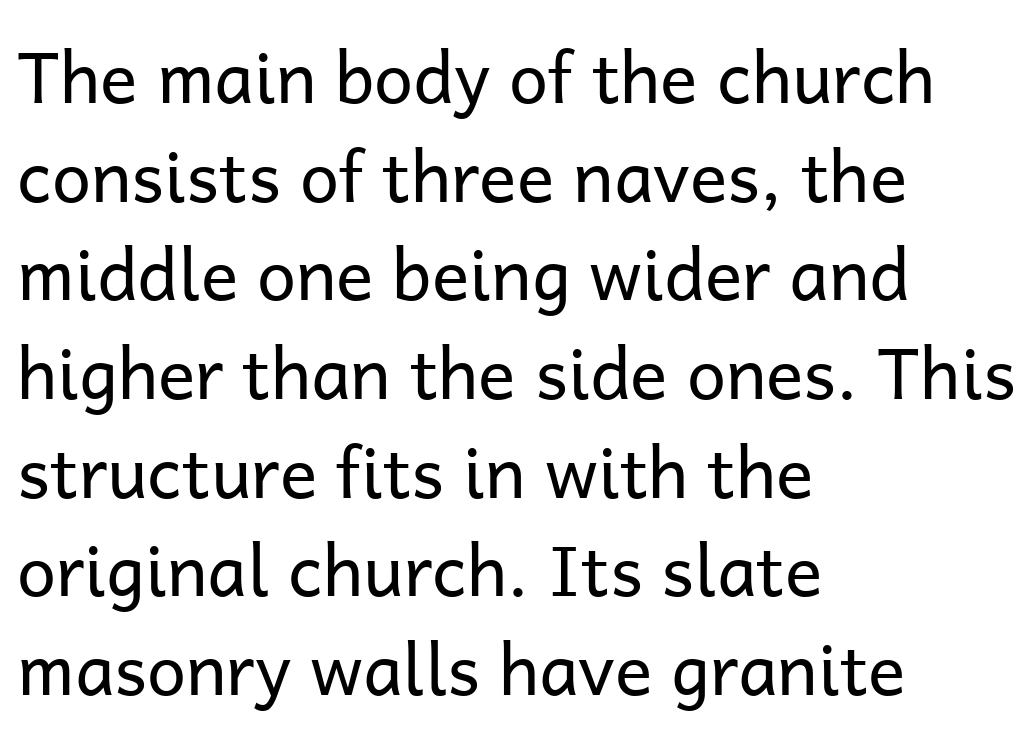
The image shows 70 px regular-weight sans-serif type, upright; set left-aligned, normal line spacing (1.41x), normal letter spacing, not underlined; low stroke contrast and a medium x-height.
